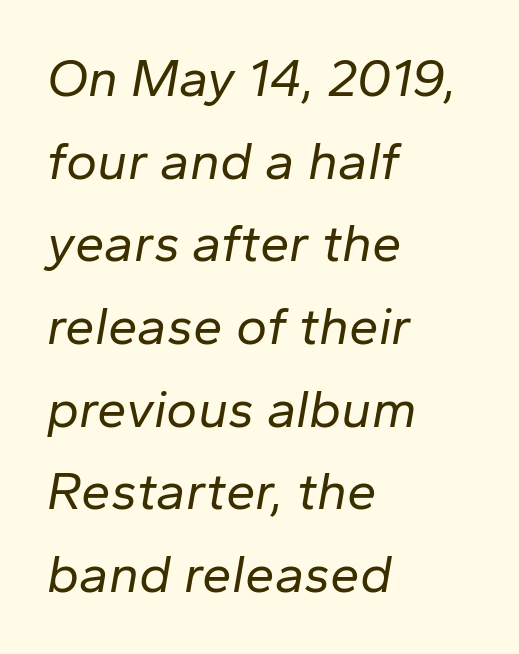
The image shows 53 px regular-weight type, italic (leaning right); set left-aligned, normal line spacing (1.56x), normal letter spacing, not underlined; low stroke contrast and a medium x-height.
